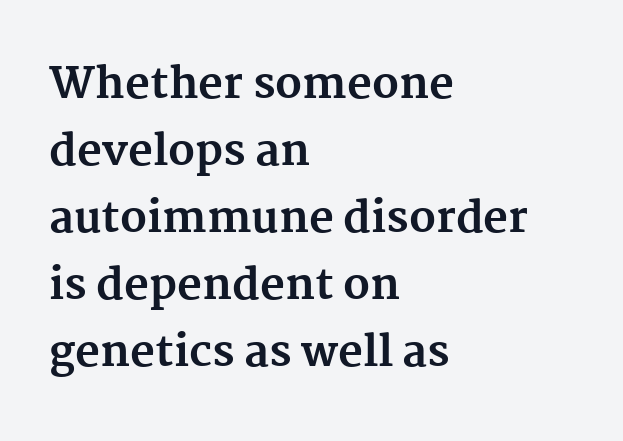
Q: Is the text bold? A: Yes.
Q: Is the text italic (slanted)? A: No, it is upright.
Q: Is the typeface a serif or a sans-serif typeface? A: Serif.
Q: Is the text underlined? A: No.
Q: How is the paragraph aligned? A: Left-aligned.
Q: Is the spacing between letters normal or unusually wide? A: Normal.
Q: Is the spacing between lines tight, normal or loose? A: Normal.
Q: Width (condensed, normal, or wide)? A: Normal.
Q: Stroke contrast? A: Medium.
Q: x-height? A: Medium.
Q: Monospaced? A: No.
